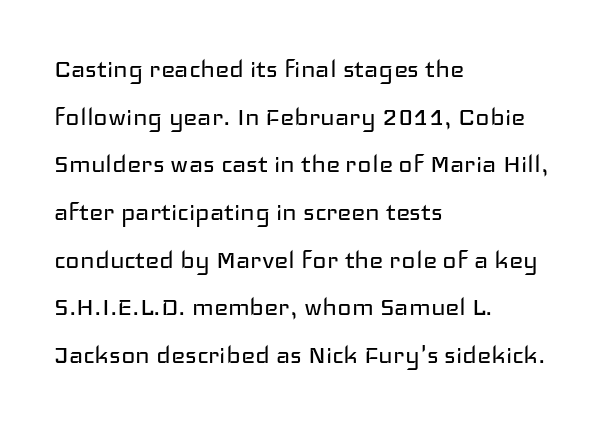
The image shows 30 px regular-weight, wide sans-serif type, upright; set left-aligned, normal line spacing (1.59x), normal letter spacing, not underlined; low stroke contrast and a medium x-height.
